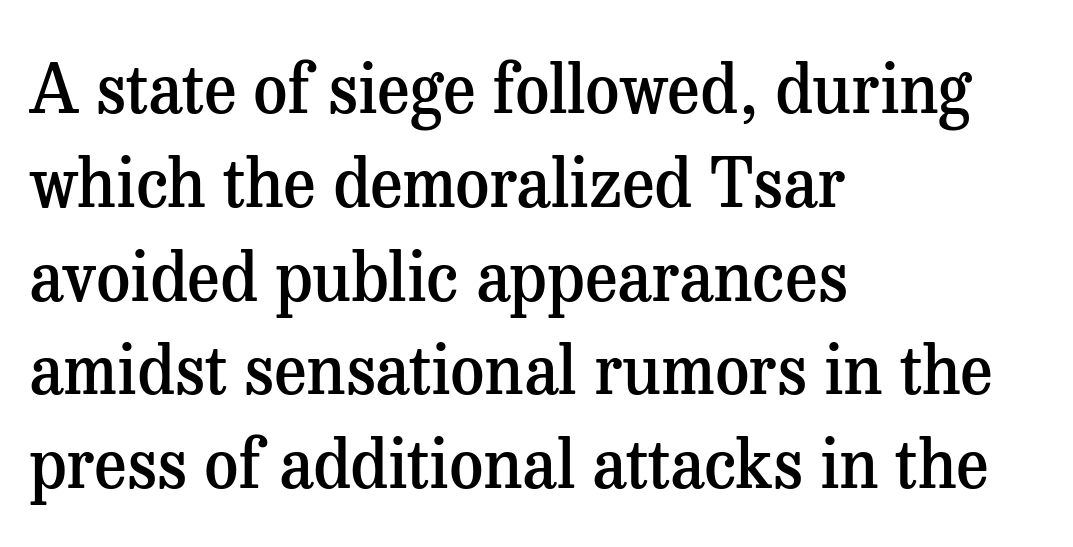
The image shows 67 px semibold serif type, upright; set left-aligned, normal line spacing (1.4x), normal letter spacing, not underlined; medium stroke contrast and a medium x-height.
